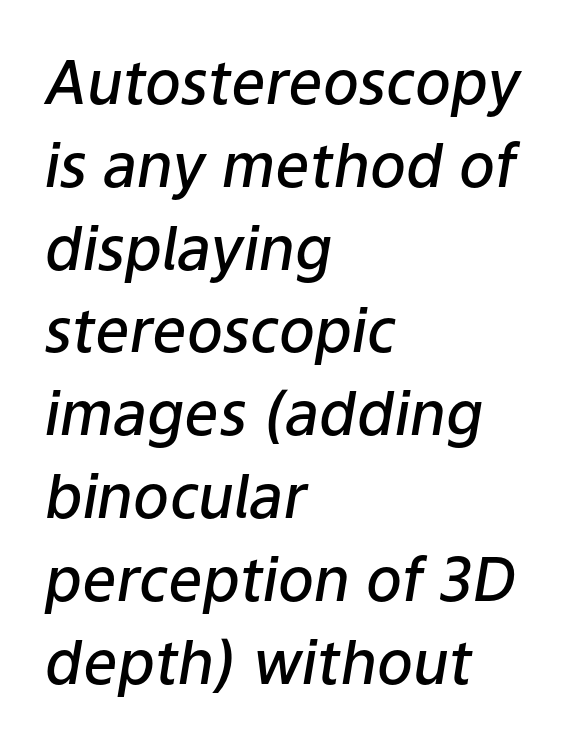
The image shows 60 px semibold type, italic (leaning right); set left-aligned, normal line spacing (1.38x), normal letter spacing, not underlined; low stroke contrast and a medium x-height.
